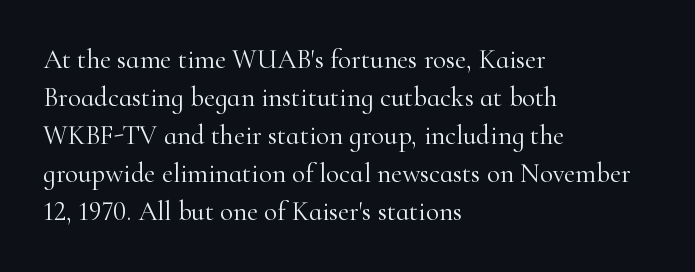
Q: Is the text bold? A: No.
Q: Is the text italic (slanted)? A: No, it is upright.
Q: Is the text underlined? A: No.
Q: How is the paragraph aligned? A: Left-aligned.
Q: Is the spacing between letters normal or unusually wide? A: Normal.
Q: Is the spacing between lines tight, normal or loose? A: Normal.
